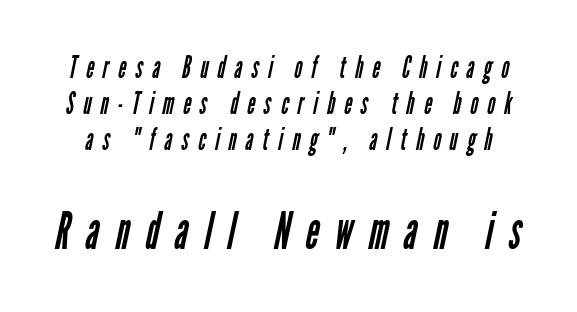
Loose tracking; the words dissolve into strings of separated letters. The face used here is proportionally spaced, like ordinary book or web type. Nothing sits at the stroke ends, so this counts as sans-serif. No heavy texture on the line: the type isn't bold. Of the two passages, the one underneath uses the larger point size. Any mark beneath the type? The region is blank.
